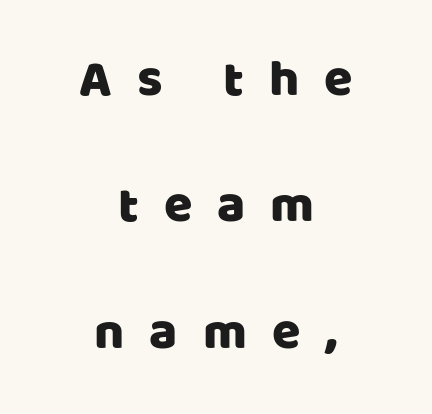
Descenders hang freely into open space. These lines are rendered in a variable-pitch font. The space between consecutive lines is lavish. Here the glyphs are tracked loosely, breaking word shapes into spaced letters. Posture: upright roman. Note: no serifs on the glyphs.
